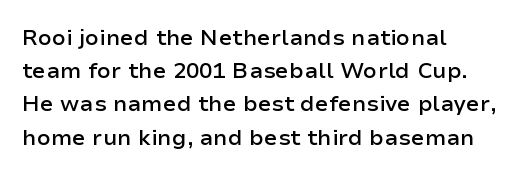
Q: Is the text bold? A: Semi-bold.
Q: Is the text italic (slanted)? A: No, it is upright.
Q: Is the text underlined? A: No.
Q: How is the paragraph aligned? A: Left-aligned.
Q: Is the spacing between letters normal or unusually wide? A: Normal.
Q: Is the spacing between lines tight, normal or loose? A: Normal.
